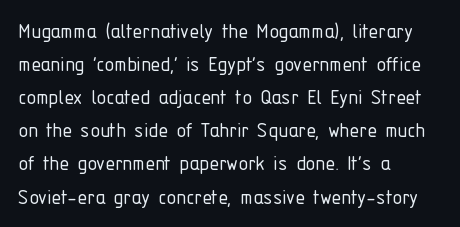
The image shows 24 px text type, upright; set left-aligned, normal line spacing (1.38x), normal letter spacing, not underlined.
